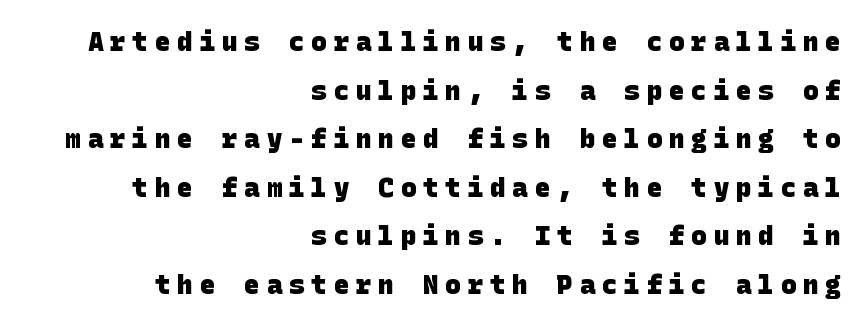
Unmarked baselines from the first word to the last. Students, note that the glyphs here are deliberately spaced far apart. Which margin do the lines hug? The right one — the left edge is uneven. Stroke thickness is high; the sample reads as a true bold.
